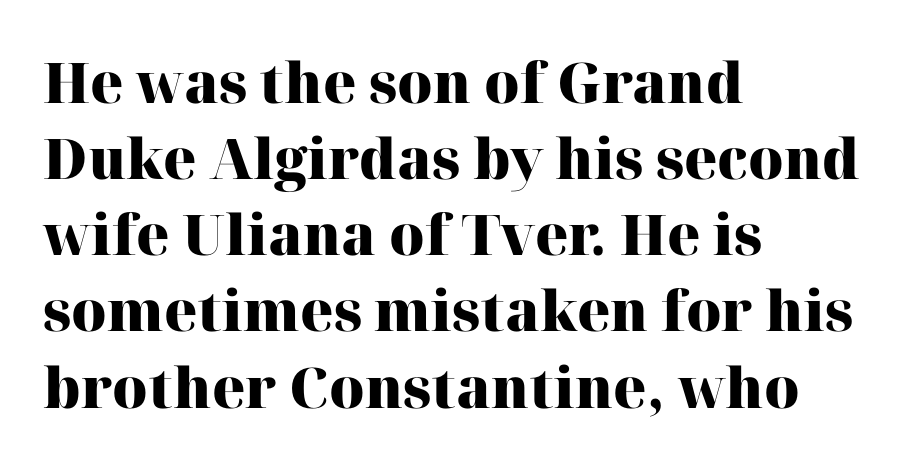
{"serif": "yes", "italic": "no", "bold": "yes", "weight": "heavy", "width": "normal", "stroke_contrast": "high", "x_height": "medium", "monospaced": "no", "underline": "no", "align": "left", "line_spacing": "normal", "line_spacing_ratio": 1.36, "letter_spacing": "normal", "letter_spacing_em": 0.0, "glyph_px": 56}
